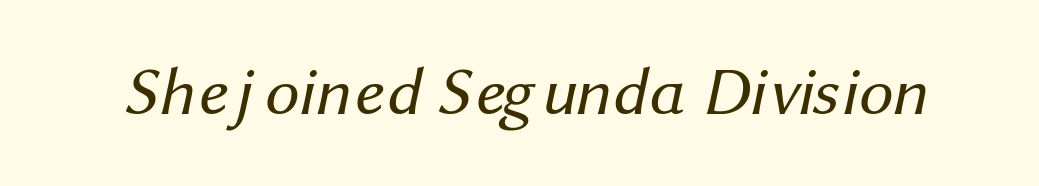
The image shows 68 px regular-weight sans-serif type; set normal letter spacing, not underlined; medium stroke contrast and a medium x-height.
